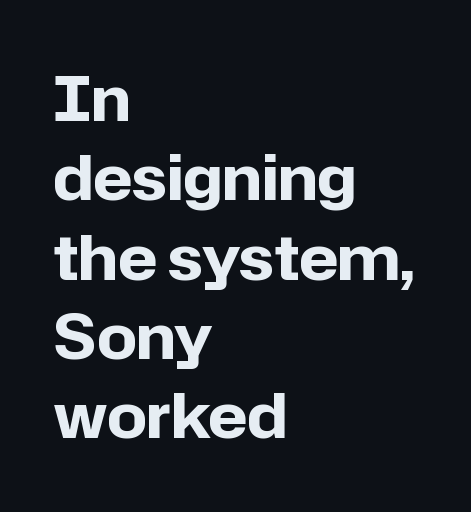
{"serif": "no", "italic": "no", "bold": "yes", "weight": "bold", "width": "normal", "stroke_contrast": "low", "x_height": "medium", "monospaced": "no", "underline": "no", "align": "left", "line_spacing": "normal", "line_spacing_ratio": 1.28, "letter_spacing": "normal", "letter_spacing_em": 0.0, "glyph_px": 62}
